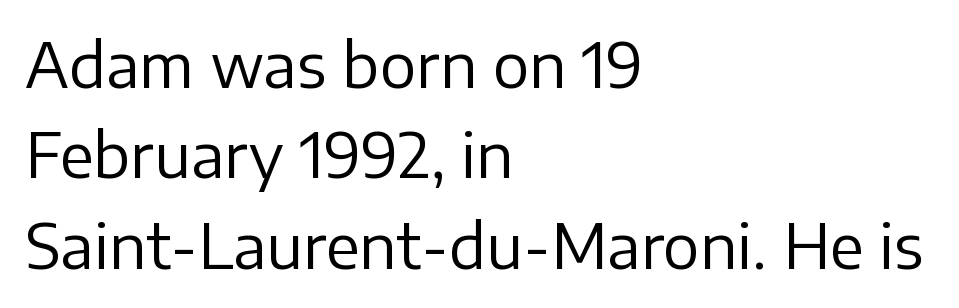
The image shows 61 px regular-weight sans-serif type, upright; set left-aligned, normal line spacing (1.48x), normal letter spacing, not underlined; low stroke contrast and a medium x-height.
